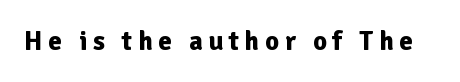
{"italic": "no", "bold": "yes", "underline": "no", "letter_spacing": "wide", "letter_spacing_em": 0.21, "glyph_px": 27}
